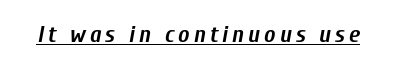
{"italic": "yes", "lean": "right", "slant_degrees": 10, "bold": "yes", "underline": "yes", "glyph_px": 24}
